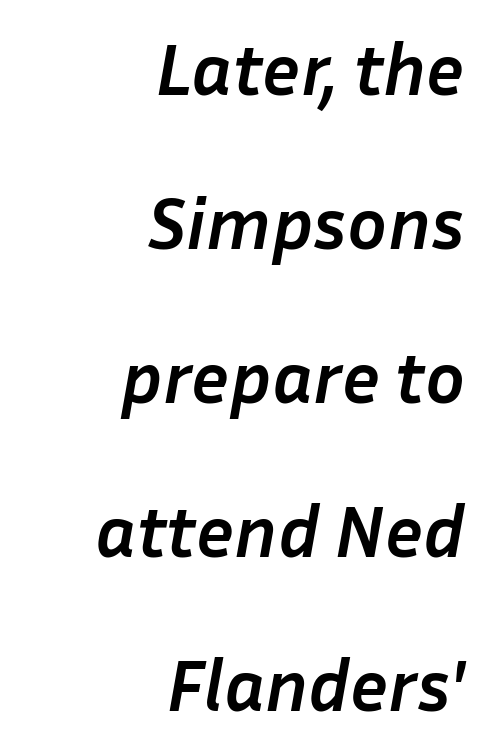
Here the glyphs are tracked normally, forming tight word shapes. A bare baseline throughout the passage. Compared with ordinary roman type, these characters are visibly tilted. These lines are rendered in a variable-pitch font. Caption: bold face, heavy strokes. Is there much room between lines? Yes — plenty of vertical air separates them.
